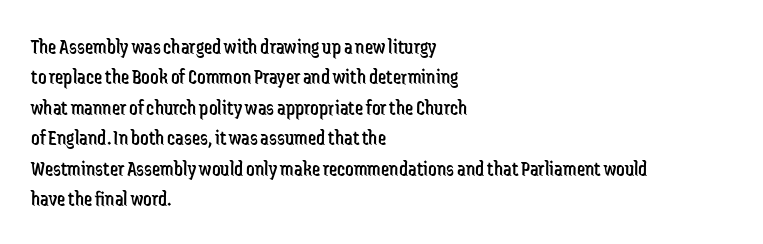
{"italic": "no", "bold": "no", "underline": "no", "align": "left", "line_spacing": "normal", "line_spacing_ratio": 1.45, "letter_spacing": "normal", "letter_spacing_em": 0.0, "glyph_px": 21}
